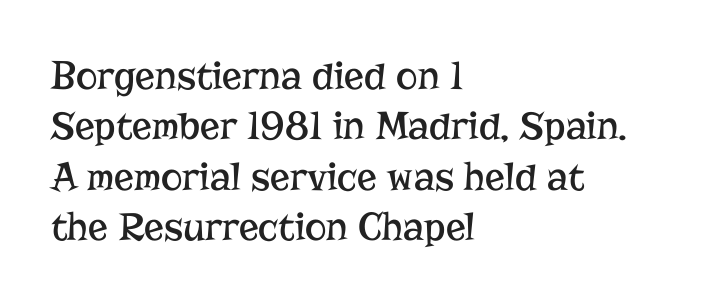
A typesetter would mark this as roman, not italic. Font category for this specimen: serif. Descender tails drop into unmarked territory. Varying glyph widths throughout — classic text-font behaviour.
